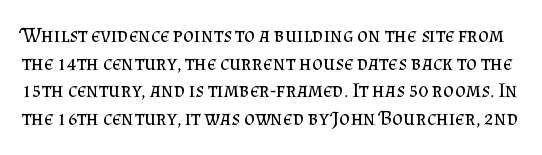
Here the glyphs are tracked normally, forming tight word shapes. This block has exactly the height ordinary leading produces. Tall strokes in this sample are plumb rather than angled. The glyphs are unaccompanied by any horizontal stroke below them. Vertical stems look standard width or narrower in stroke.
